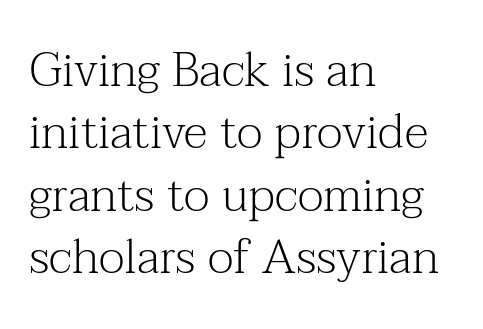
Q: Is the text bold? A: No.
Q: Is the text italic (slanted)? A: No, it is upright.
Q: Is the typeface a serif or a sans-serif typeface? A: Serif.
Q: Is the text underlined? A: No.
Q: How is the paragraph aligned? A: Left-aligned.
Q: Is the spacing between letters normal or unusually wide? A: Normal.
Q: Is the spacing between lines tight, normal or loose? A: Normal.
Q: Width (condensed, normal, or wide)? A: Normal.
Q: Stroke contrast? A: Medium.
Q: x-height? A: Medium.
Q: Monospaced? A: No.
